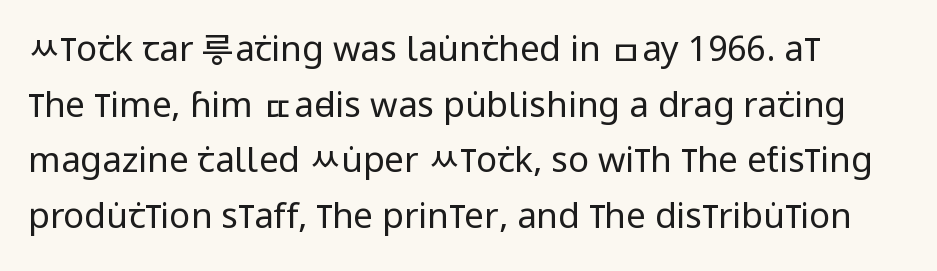
Q: Is the text bold? A: No.
Q: Is the text italic (slanted)? A: No, it is upright.
Q: Is the typeface a serif or a sans-serif typeface? A: Sans-serif.
Q: Is the text underlined? A: No.
Q: How is the paragraph aligned? A: Left-aligned.
Q: Is the spacing between letters normal or unusually wide? A: Normal.
Q: Is the spacing between lines tight, normal or loose? A: Normal.
Q: Width (condensed, normal, or wide)? A: Condensed.
Q: Stroke contrast? A: Low.
Q: x-height? A: Large.
Q: Monospaced? A: No.
